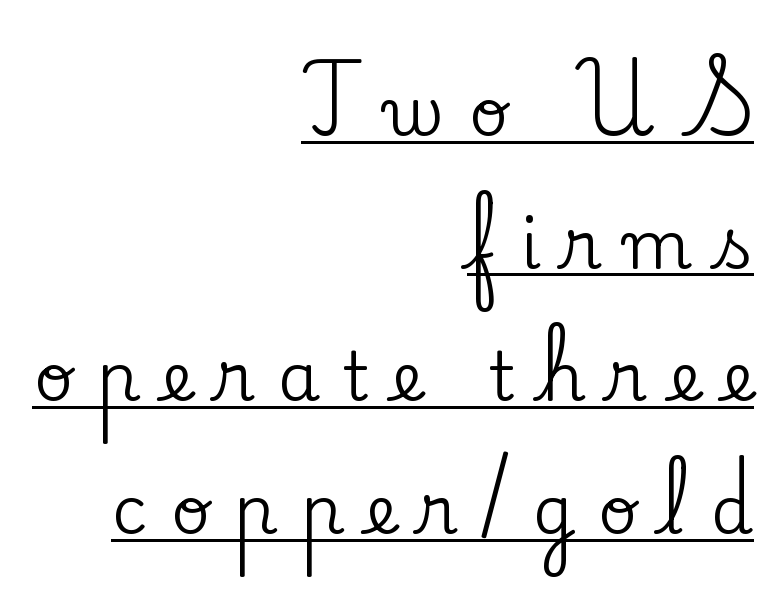
Emphasis is given by a line drawn under the lettering. This is roman type, the default non-slanted kind. Type style note: has serifs. How are the letters spaced? Widely, with obvious added tracking.
